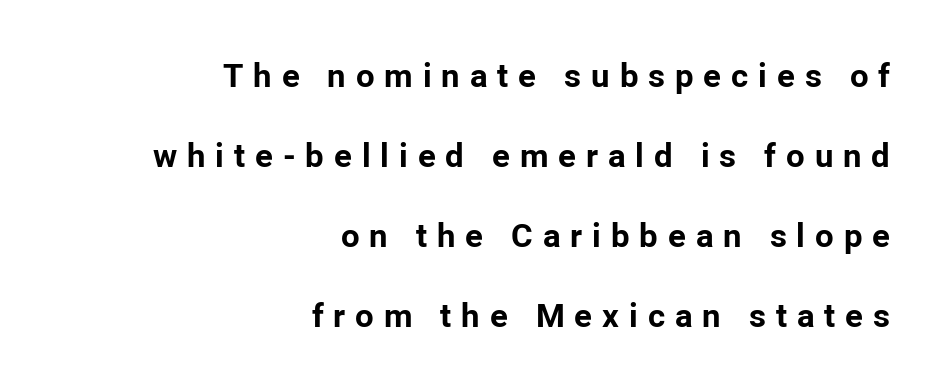
Q: Is the text bold? A: Yes.
Q: Is the text italic (slanted)? A: No, it is upright.
Q: Is the typeface a serif or a sans-serif typeface? A: Sans-serif.
Q: Is the text underlined? A: No.
Q: How is the paragraph aligned? A: Right-aligned.
Q: Is the spacing between letters normal or unusually wide? A: Unusually wide.
Q: Is the spacing between lines tight, normal or loose? A: Loose.
Q: Width (condensed, normal, or wide)? A: Normal.
Q: Stroke contrast? A: Low.
Q: x-height? A: Medium.
Q: Monospaced? A: No.
